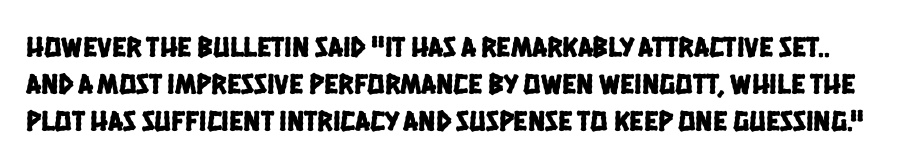
The image shows 29 px condensed sans-serif type; set normal line spacing (1.28x), normal letter spacing, not underlined; low stroke contrast and a large x-height.
